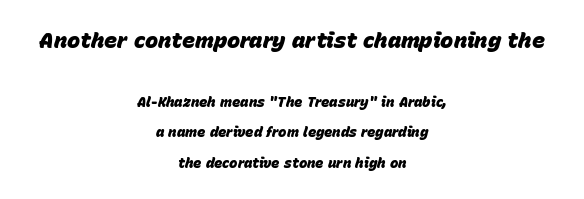
The image shows 22 px bold type, italic (leaning right); set centered, loose line spacing (2.18x), normal letter spacing, not underlined; the first (top) block is 1.57x larger.
